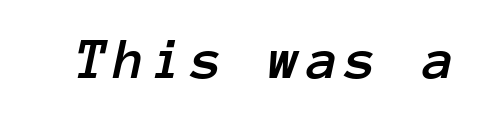
{"italic": "yes", "lean": "right", "slant_degrees": 12, "width": "normal", "stroke_contrast": "low", "x_height": "medium", "monospaced": "yes", "underline": "no", "glyph_px": 59}
